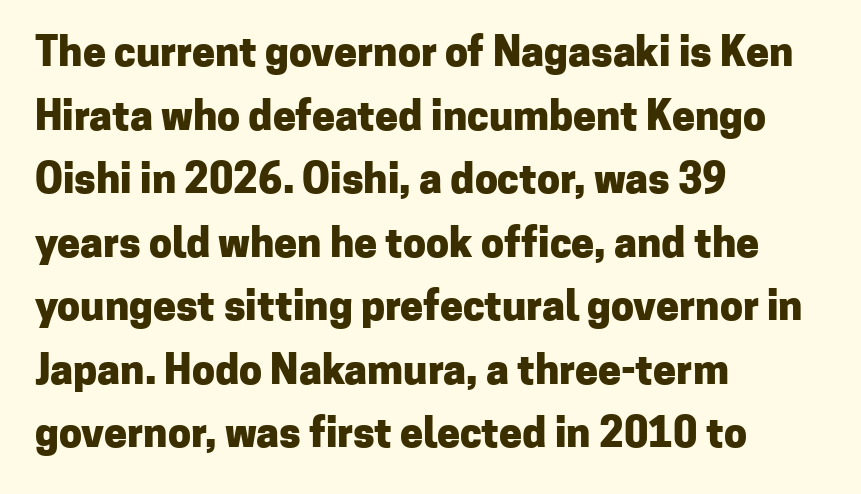
Q: Is the text bold? A: Yes.
Q: Is the text italic (slanted)? A: No, it is upright.
Q: Is the typeface a serif or a sans-serif typeface? A: Sans-serif.
Q: Is the text underlined? A: No.
Q: How is the paragraph aligned? A: Left-aligned.
Q: Is the spacing between letters normal or unusually wide? A: Normal.
Q: Is the spacing between lines tight, normal or loose? A: Normal.
Q: Width (condensed, normal, or wide)? A: Normal.
Q: Stroke contrast? A: Low.
Q: x-height? A: Medium.
Q: Monospaced? A: No.
